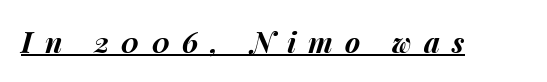
{"italic": "yes", "lean": "right", "slant_degrees": 15, "bold": "yes", "weight": "bold", "width": "normal", "stroke_contrast": "medium", "x_height": "medium", "monospaced": "no", "underline": "yes", "letter_spacing": "wide", "letter_spacing_em": 0.42, "glyph_px": 29}
